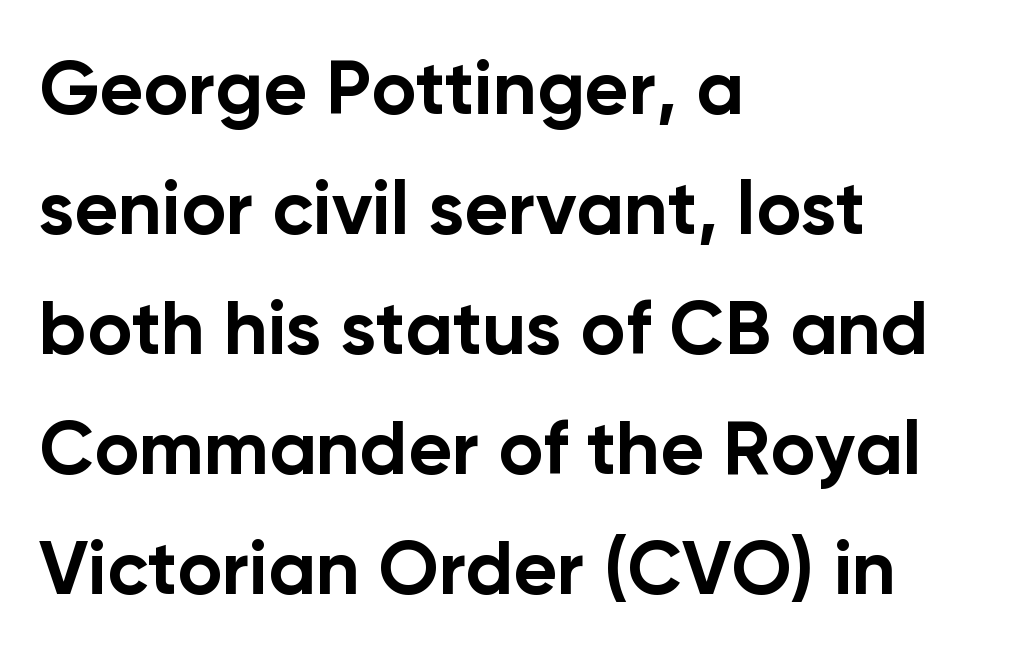
The image shows 76 px bold sans-serif type, upright; set left-aligned, normal line spacing (1.58x), normal letter spacing, not underlined; low stroke contrast and a medium x-height.
